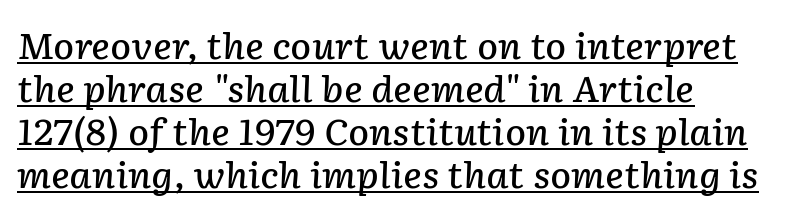
Q: Is the text bold? A: Semi-bold.
Q: Is the text italic (slanted)? A: Yes, it leans right by about 2 degrees.
Q: Is the text underlined? A: Yes.
Q: How is the paragraph aligned? A: Left-aligned.
Q: Is the spacing between letters normal or unusually wide? A: Normal.
Q: Width (condensed, normal, or wide)? A: Normal.
Q: Stroke contrast? A: Low.
Q: x-height? A: Medium.
Q: Monospaced? A: No.
